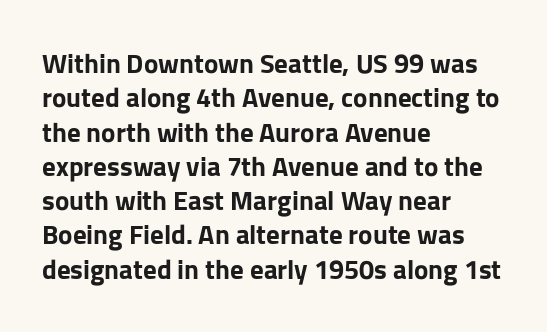
Q: Is the text bold? A: Yes.
Q: Is the text italic (slanted)? A: No, it is upright.
Q: Is the text underlined? A: No.
Q: How is the paragraph aligned? A: Left-aligned.
Q: Is the spacing between letters normal or unusually wide? A: Normal.
Q: Is the spacing between lines tight, normal or loose? A: Normal.
